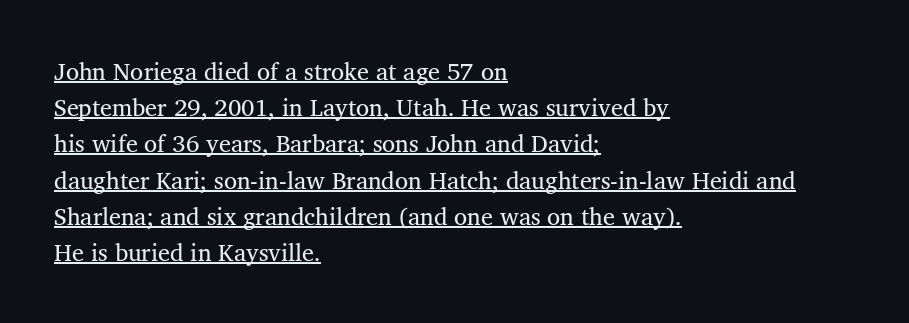
{"bold": "no", "underline": "yes", "align": "left", "line_spacing": "normal", "line_spacing_ratio": 1.51, "letter_spacing": "normal", "letter_spacing_em": 0.0, "glyph_px": 24}
